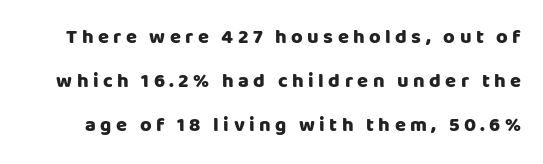
{"italic": "no", "bold": "yes", "underline": "no", "line_spacing": "loose", "line_spacing_ratio": 2.21, "letter_spacing": "wide", "letter_spacing_em": 0.22, "glyph_px": 20}
